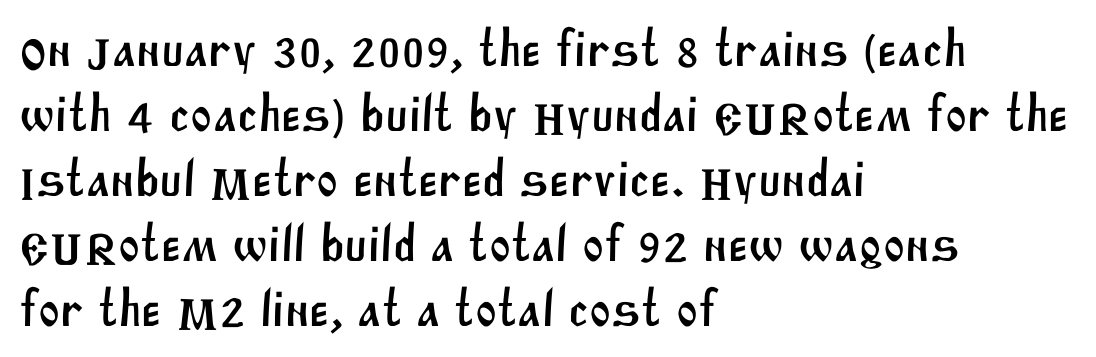
Just letters on the line, the space beneath them empty. This sample has the flowing, uneven cadence of proportional lettering. Alignment: flush left. The passage shown stacks its lines at a standard gap. Font category for this specimen: sans-serif. Default kerning and tracking; the words read as compact shapes.
